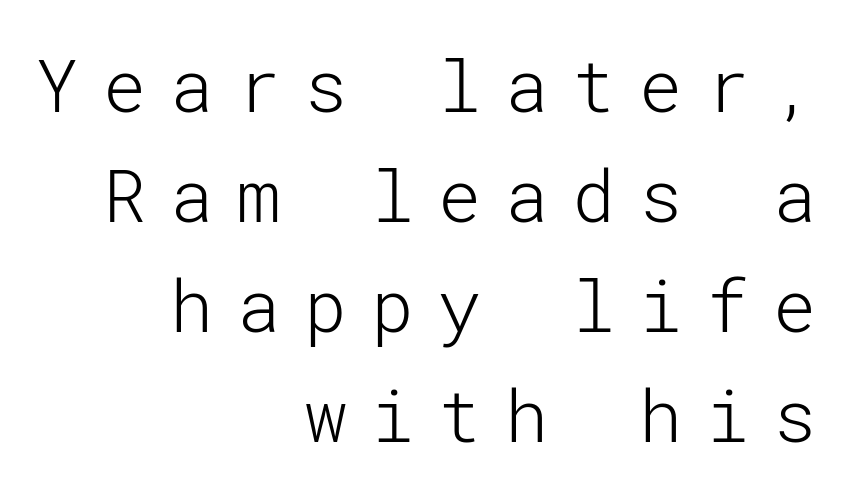
Q: Is the text bold? A: No.
Q: Is the text italic (slanted)? A: No, it is upright.
Q: Is the typeface a serif or a sans-serif typeface? A: Sans-serif.
Q: Is the text underlined? A: No.
Q: How is the paragraph aligned? A: Right-aligned.
Q: Is the spacing between letters normal or unusually wide? A: Unusually wide.
Q: Is the spacing between lines tight, normal or loose? A: Normal.
Q: Width (condensed, normal, or wide)? A: Normal.
Q: Stroke contrast? A: Low.
Q: x-height? A: Medium.
